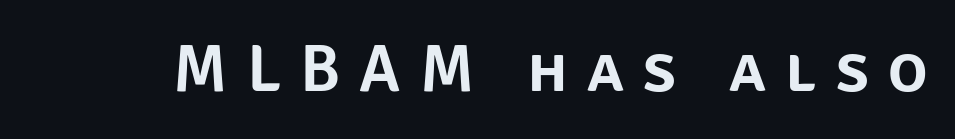
{"serif": "no", "italic": "no", "width": "normal", "stroke_contrast": "low", "x_height": "large", "monospaced": "no", "underline": "no", "letter_spacing": "wide", "letter_spacing_em": 0.29, "glyph_px": 66}
